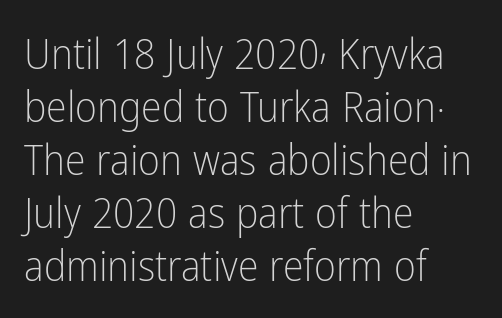
Q: Is the text bold? A: No.
Q: Is the text italic (slanted)? A: No, it is upright.
Q: Is the typeface a serif or a sans-serif typeface? A: Sans-serif.
Q: Is the text underlined? A: No.
Q: How is the paragraph aligned? A: Left-aligned.
Q: Is the spacing between letters normal or unusually wide? A: Normal.
Q: Is the spacing between lines tight, normal or loose? A: Normal.
Q: Width (condensed, normal, or wide)? A: Condensed.
Q: Stroke contrast? A: Low.
Q: x-height? A: Medium.
Q: Monospaced? A: No.
